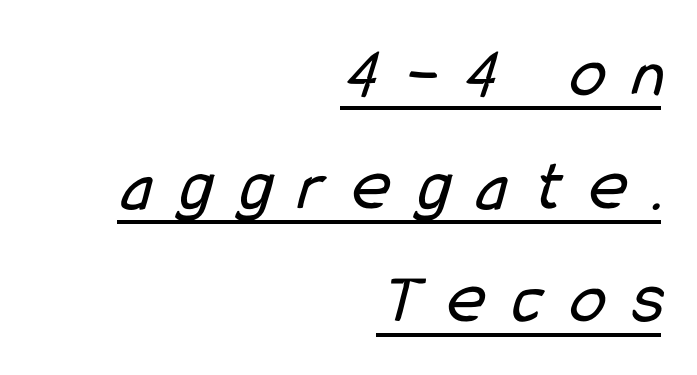
Underlined type. Line endings align vertically; line beginnings do not. The face used here is proportionally spaced, like ordinary book or web type. Students, note that the glyphs here are deliberately spaced far apart.
